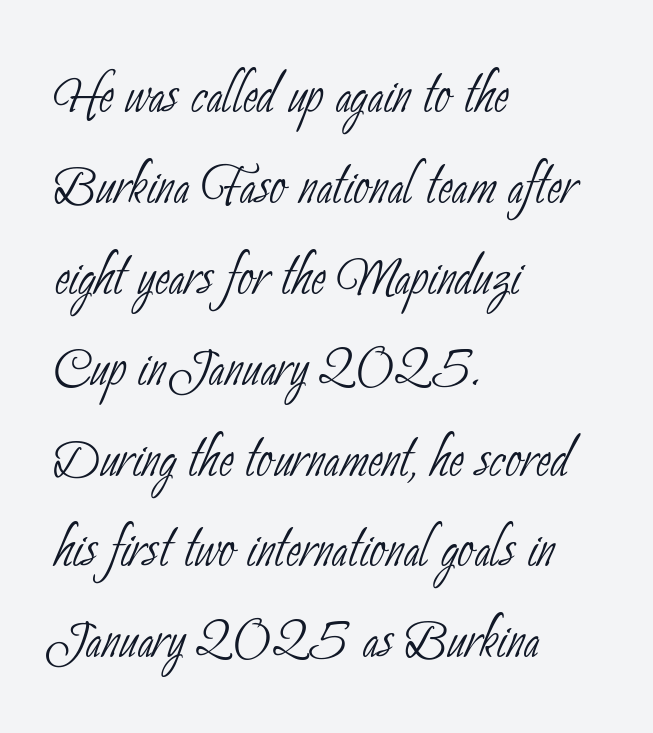
Q: Is the text bold? A: No.
Q: Is the typeface a serif or a sans-serif typeface? A: Sans-serif.
Q: Is the text underlined? A: No.
Q: How is the paragraph aligned? A: Left-aligned.
Q: Is the spacing between letters normal or unusually wide? A: Normal.
Q: Is the spacing between lines tight, normal or loose? A: Normal.
Q: Width (condensed, normal, or wide)? A: Condensed.
Q: Stroke contrast? A: Low.
Q: x-height? A: Small.
Q: Monospaced? A: No.
